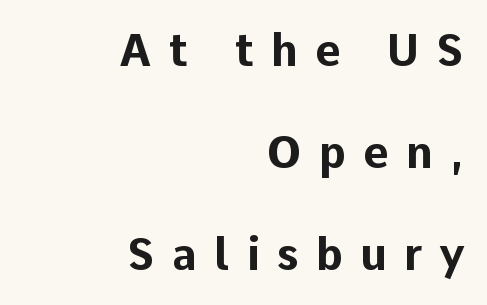
Q: Is the text bold? A: Yes.
Q: Is the text italic (slanted)? A: No, it is upright.
Q: Is the typeface a serif or a sans-serif typeface? A: Sans-serif.
Q: Is the text underlined? A: No.
Q: How is the paragraph aligned? A: Right-aligned.
Q: Is the spacing between letters normal or unusually wide? A: Unusually wide.
Q: Is the spacing between lines tight, normal or loose? A: Loose.
Q: Width (condensed, normal, or wide)? A: Normal.
Q: Stroke contrast? A: Low.
Q: x-height? A: Medium.
Q: Monospaced? A: No.
